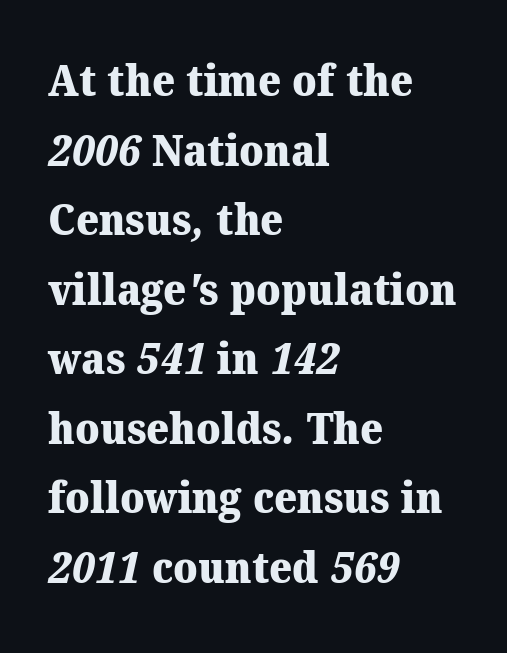
The image shows 44 px heavy serif type; set left-aligned, normal line spacing (1.58x), normal letter spacing, not underlined; medium stroke contrast and a medium x-height.
